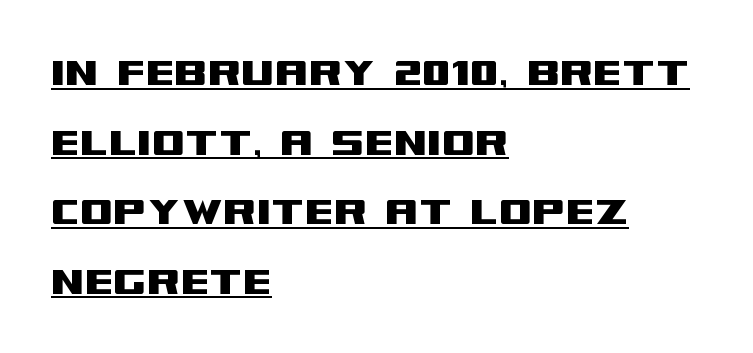
Like a heading marked for emphasis, these lines bear an underscore. Proportional: the letters do not fall into vertical columns. Glyph-to-glyph distance matches everyday printed text. The type family on display is of the sans-serif kind. Horizontally, the lines are justified to the leading edge only. Characters remain perfectly vertical along every line.
